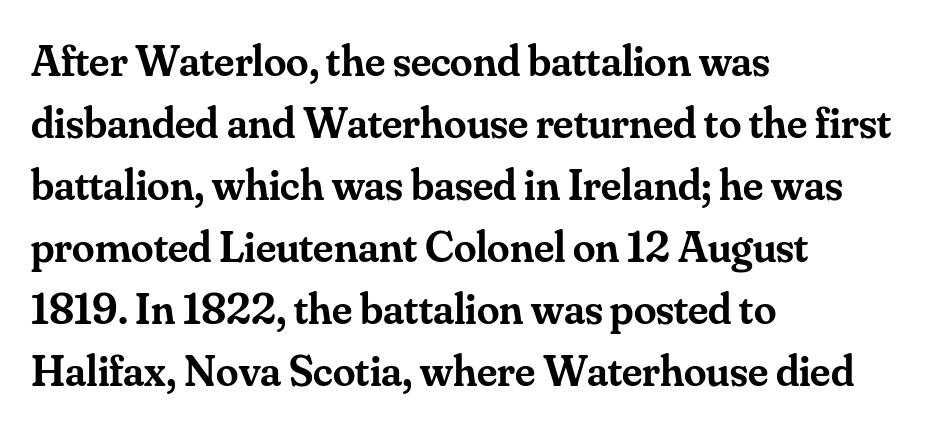
Q: Is the text bold? A: Semi-bold.
Q: Is the text italic (slanted)? A: No, it is upright.
Q: Is the typeface a serif or a sans-serif typeface? A: Serif.
Q: Is the text underlined? A: No.
Q: How is the paragraph aligned? A: Left-aligned.
Q: Is the spacing between letters normal or unusually wide? A: Normal.
Q: Is the spacing between lines tight, normal or loose? A: Normal.
Q: Width (condensed, normal, or wide)? A: Normal.
Q: Stroke contrast? A: Medium.
Q: x-height? A: Small.
Q: Monospaced? A: No.
